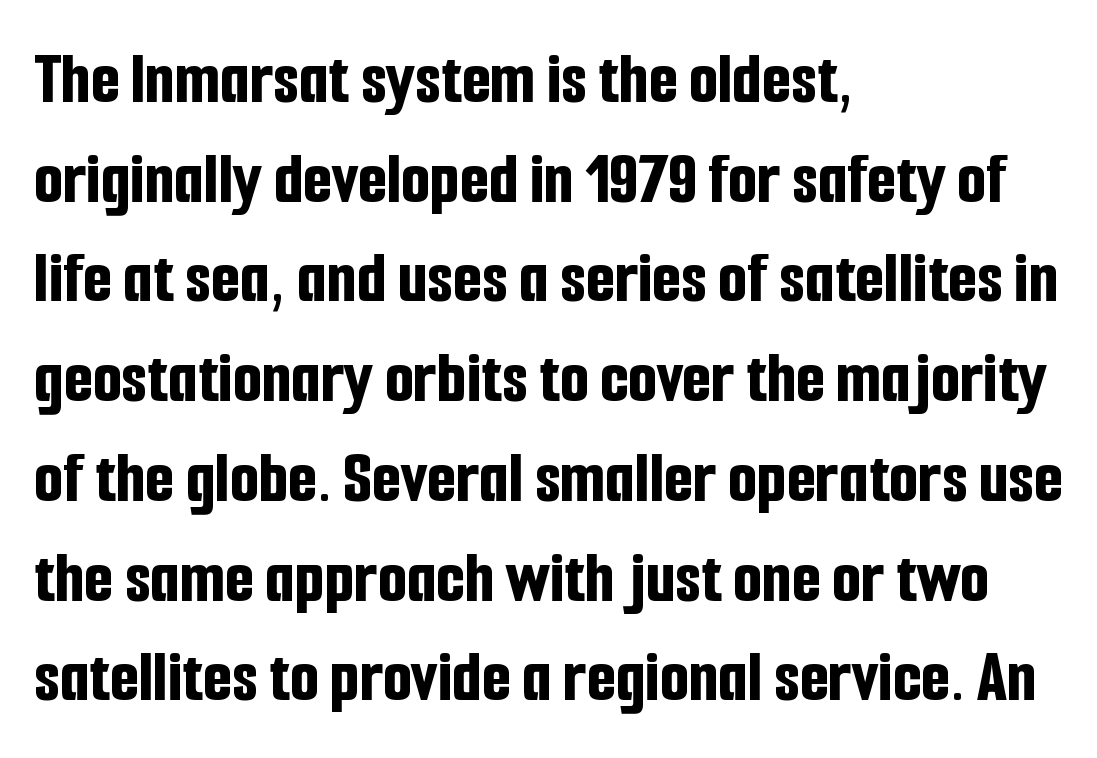
{"serif": "no", "italic": "no", "bold": "yes", "weight": "bold", "width": "condensed", "stroke_contrast": "low", "x_height": "medium", "monospaced": "no", "underline": "no", "align": "left", "line_spacing": "normal", "line_spacing_ratio": 1.33, "letter_spacing": "normal", "letter_spacing_em": 0.0, "glyph_px": 75}
